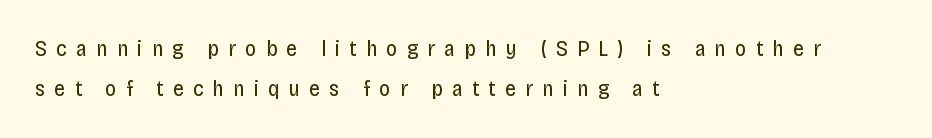
{"italic": "no", "bold": "no", "underline": "no", "align": "left", "line_spacing_ratio": 1.82, "letter_spacing": "wide", "letter_spacing_em": 0.42, "glyph_px": 22}
